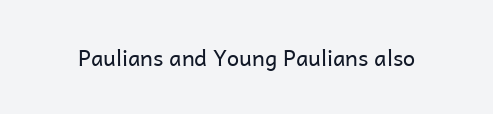
Q: Is the text bold? A: No.
Q: Is the text italic (slanted)? A: No, it is upright.
Q: Is the text underlined? A: No.
Q: Is the spacing between letters normal or unusually wide? A: Normal.
